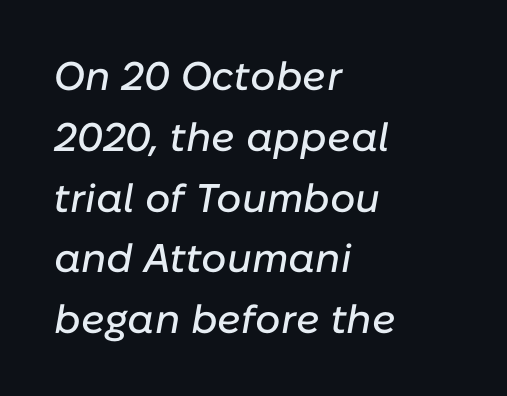
{"italic": "yes", "lean": "right", "slant_degrees": 10, "width": "normal", "stroke_contrast": "low", "x_height": "medium", "monospaced": "no", "underline": "no", "align": "left", "line_spacing": "normal", "line_spacing_ratio": 1.52, "letter_spacing": "normal", "letter_spacing_em": 0.0, "glyph_px": 40}
